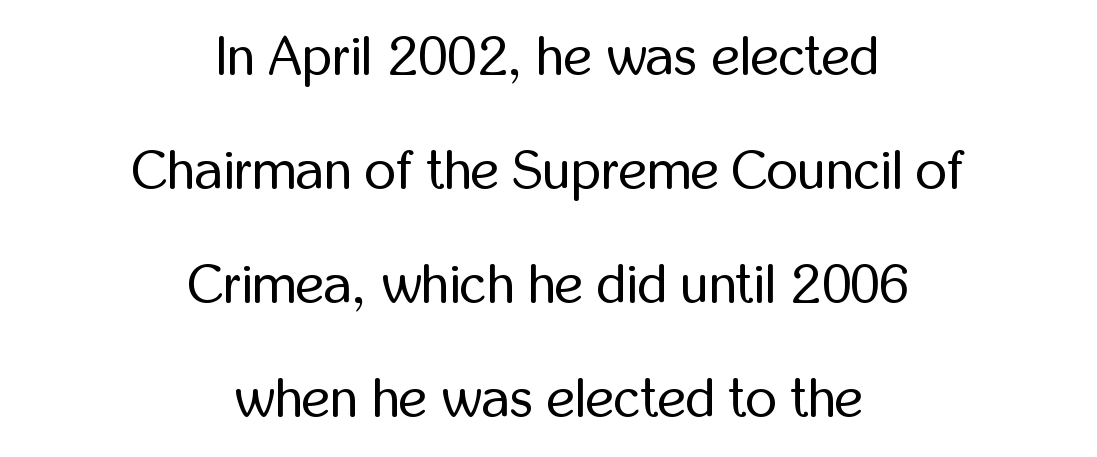
The line-height multiplier appears high, well above default. Stroke mass is kept to a normal reading level or below. The lines are quadded center. To sum up the face: it is a sans, with no serifs. The strip under each line holds only bare page. The face used here is rendered with its standard letterfit.
